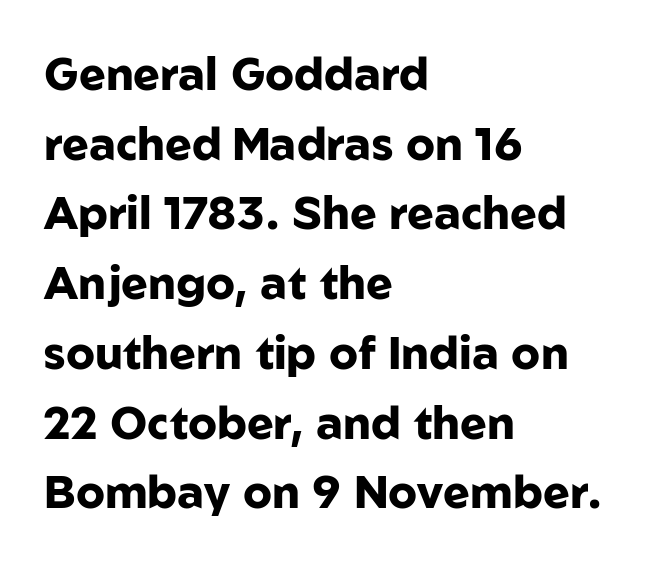
Grotesque or geometric, the face here clearly has no serifs. What stands out about the letter spacing? Nothing — it is the standard amount. The vertical gap from one line to the next is medium. The passage is arranged the way most books set body copy — flush left. The space beneath each line is pristine and unruled.
